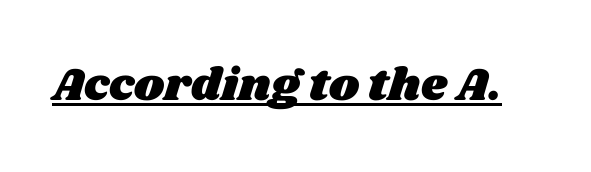
The face used here is proportionally spaced, like ordinary book or web type. Glyph-to-glyph distance matches everyday printed text. Looks like someone drew a line under every word here.
